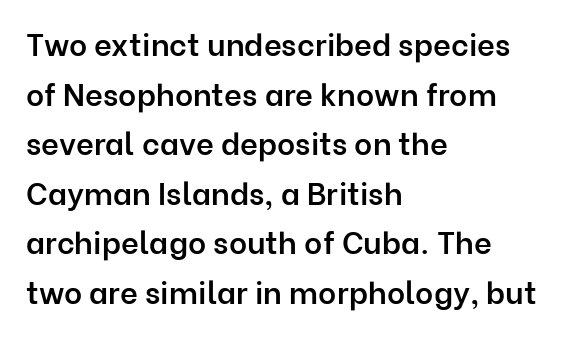
{"serif": "no", "italic": "no", "bold": "semi", "weight": "semibold", "width": "normal", "stroke_contrast": "low", "x_height": "medium", "monospaced": "no", "underline": "no", "align": "left", "line_spacing": "normal", "line_spacing_ratio": 1.6, "letter_spacing": "normal", "letter_spacing_em": 0.0, "glyph_px": 31}
